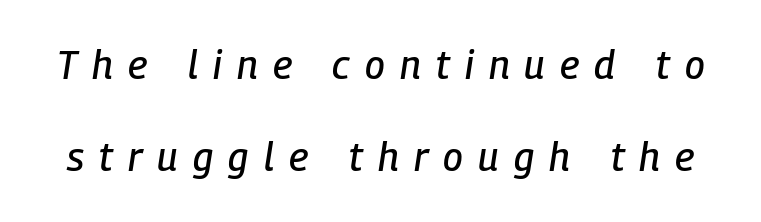
Q: Is the text italic (slanted)? A: Yes, it leans right by about 9 degrees.
Q: Is the text underlined? A: No.
Q: Is the spacing between letters normal or unusually wide? A: Unusually wide.
Q: Is the spacing between lines tight, normal or loose? A: Loose.
Q: Width (condensed, normal, or wide)? A: Condensed.
Q: Stroke contrast? A: Low.
Q: x-height? A: Medium.
Q: Monospaced? A: No.
